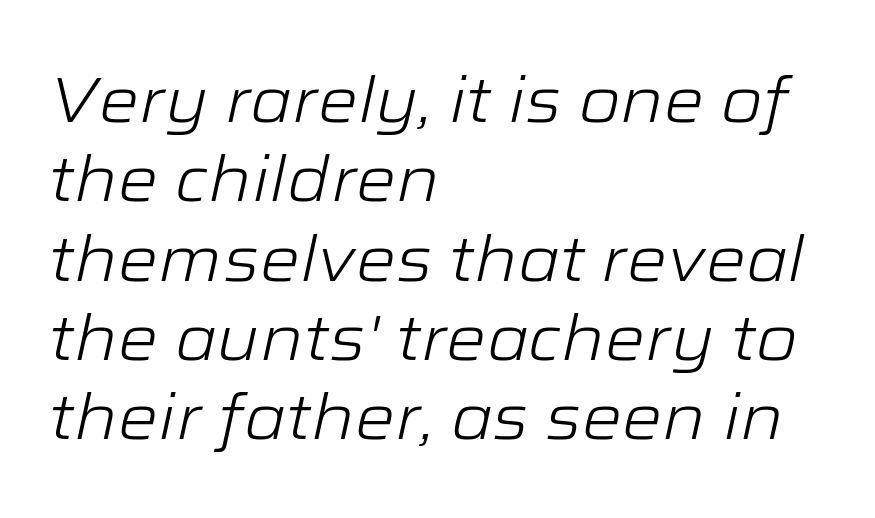
{"italic": "yes", "lean": "right", "slant_degrees": 12, "bold": "no", "weight": "light", "width": "wide", "stroke_contrast": "low", "x_height": "medium", "monospaced": "no", "underline": "no", "align": "left", "line_spacing_ratio": 1.24, "letter_spacing": "normal", "letter_spacing_em": 0.0, "glyph_px": 64}
